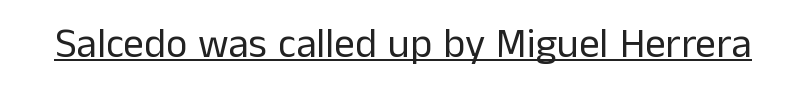
{"serif": "no", "italic": "no", "bold": "no", "weight": "regular", "width": "normal", "stroke_contrast": "low", "x_height": "medium", "monospaced": "no", "underline": "yes", "letter_spacing": "normal", "letter_spacing_em": 0.0, "glyph_px": 41}
